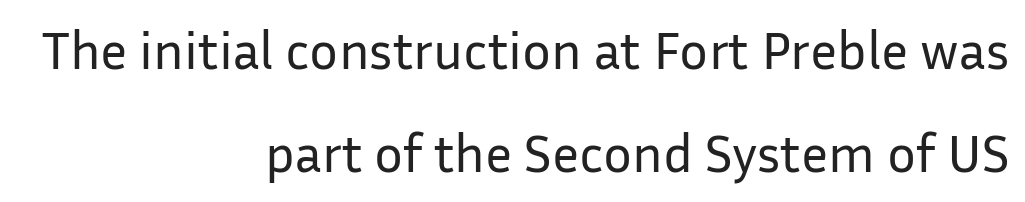
Each letter keeps its own natural width here, so spacing adapts to shape. A clean baseline with only descenders dipping below it. Ascenders rise straight up at ninety degrees. Interline gaps are noticeably wide in this sample. A sans-serif font was chosen for this passage. Letter spacing: default.
